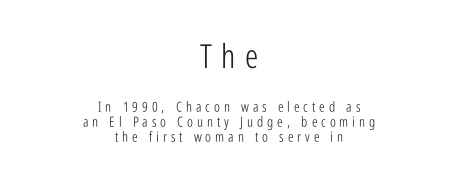
{"serif": "no", "italic": "no", "bold": "no", "weight": "light", "width": "condensed", "stroke_contrast": "low", "x_height": "medium", "monospaced": "no", "underline": "no", "align": "center", "line_spacing": "tight", "line_spacing_ratio": 1.1, "letter_spacing": "wide", "letter_spacing_em": 0.28, "larger_block": "first", "size_ratio": 2.36, "glyph_px": 33}
